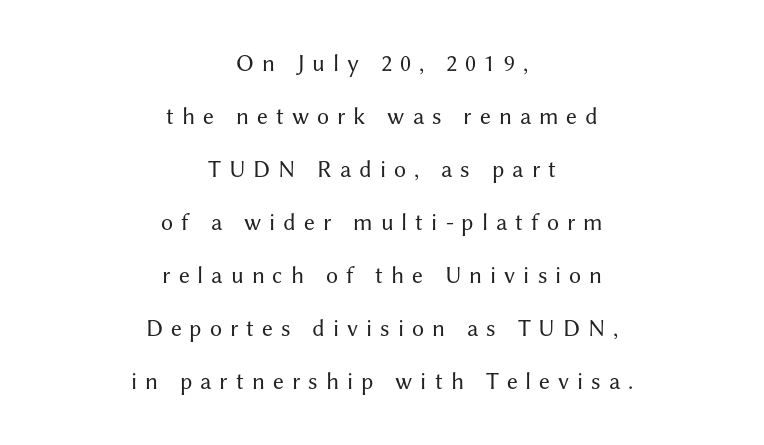
The specimen omits any rule beneath the text block's lines. Weight class: somewhere from thin through regular. Short note: letters widely spaced. The specimen reads as upright at a glance. Rows of type keep a wide berth in the vertical direction. Notice how the passage keeps no hard edge, just a central spine.
